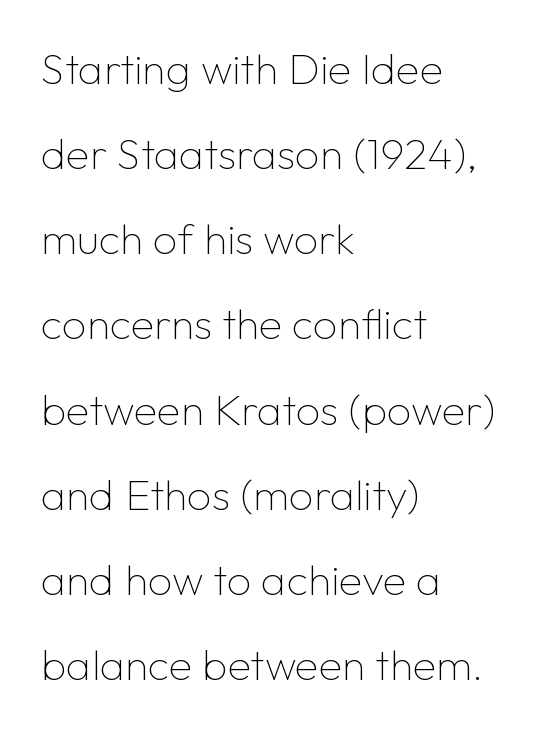
The image shows 43 px thin sans-serif type, upright; set left-aligned, loose line spacing (1.98x), normal letter spacing, not underlined; low stroke contrast and a medium x-height.
